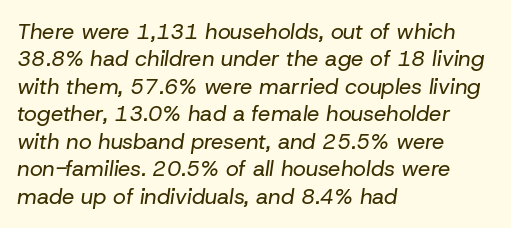
Q: Is the text bold? A: No.
Q: Is the text italic (slanted)? A: Yes, it leans right by about 8 degrees.
Q: Is the text underlined? A: No.
Q: How is the paragraph aligned? A: Left-aligned.
Q: Is the spacing between letters normal or unusually wide? A: Normal.
Q: Is the spacing between lines tight, normal or loose? A: Normal.
